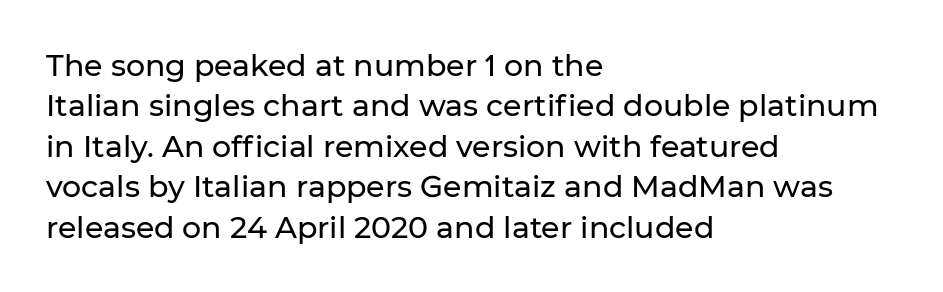
Q: Is the text italic (slanted)? A: No, it is upright.
Q: Is the typeface a serif or a sans-serif typeface? A: Sans-serif.
Q: Is the text underlined? A: No.
Q: How is the paragraph aligned? A: Left-aligned.
Q: Is the spacing between letters normal or unusually wide? A: Normal.
Q: Is the spacing between lines tight, normal or loose? A: Normal.
Q: Width (condensed, normal, or wide)? A: Normal.
Q: Stroke contrast? A: Low.
Q: x-height? A: Medium.
Q: Monospaced? A: No.
